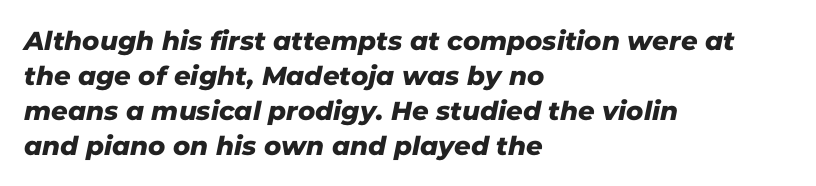
{"underline": "no", "align": "left", "line_spacing": "normal", "line_spacing_ratio": 1.34, "letter_spacing": "normal", "letter_spacing_em": 0.0, "glyph_px": 26}
